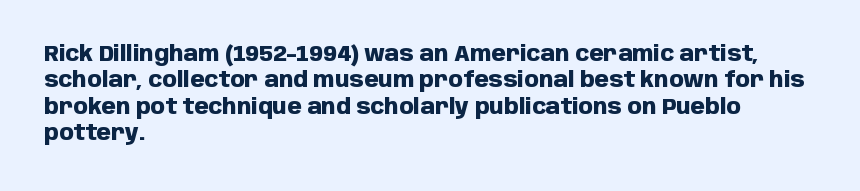
Q: Is the text bold? A: Yes.
Q: Is the text italic (slanted)? A: No, it is upright.
Q: Is the text underlined? A: No.
Q: How is the paragraph aligned? A: Left-aligned.
Q: Is the spacing between letters normal or unusually wide? A: Normal.
Q: Is the spacing between lines tight, normal or loose? A: Normal.
